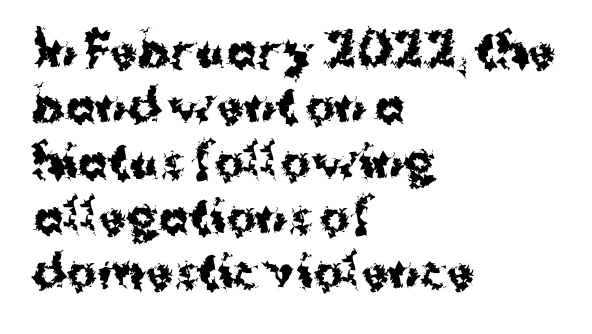
Horizontal alignment here is leftward, the default for most running prose. A typesetter would label this face a sans. Designer's note — italics off, roman on. Check under the words: just untouched page.
